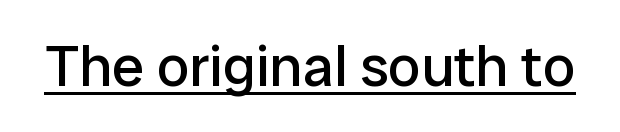
Q: Is the text bold? A: No.
Q: Is the text italic (slanted)? A: No, it is upright.
Q: Is the typeface a serif or a sans-serif typeface? A: Sans-serif.
Q: Is the text underlined? A: Yes.
Q: Is the spacing between letters normal or unusually wide? A: Normal.
Q: Width (condensed, normal, or wide)? A: Normal.
Q: Stroke contrast? A: Low.
Q: x-height? A: Medium.
Q: Monospaced? A: No.
